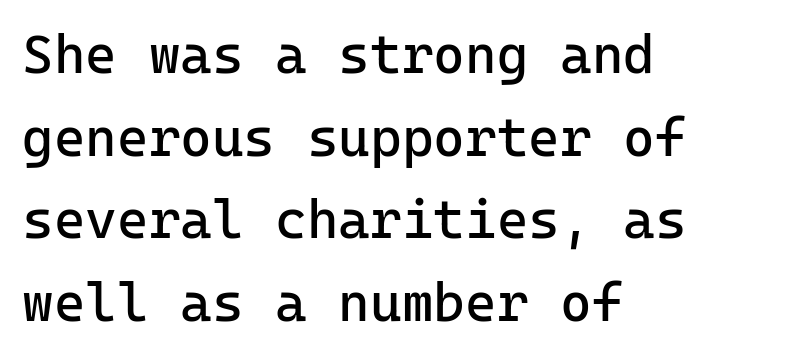
Q: Is the text bold? A: No.
Q: Is the text italic (slanted)? A: No, it is upright.
Q: Is the typeface a serif or a sans-serif typeface? A: Sans-serif.
Q: Is the text underlined? A: No.
Q: How is the paragraph aligned? A: Left-aligned.
Q: Is the spacing between letters normal or unusually wide? A: Normal.
Q: Is the spacing between lines tight, normal or loose? A: Normal.
Q: Width (condensed, normal, or wide)? A: Normal.
Q: Stroke contrast? A: Low.
Q: x-height? A: Medium.
Q: Monospaced? A: Yes.
